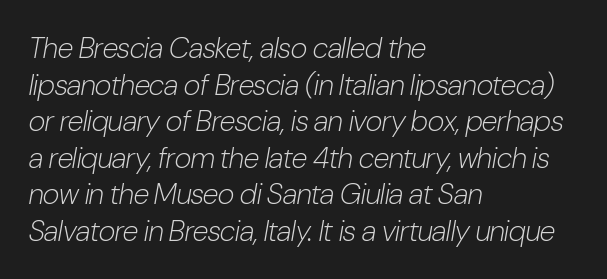
Q: Is the text bold? A: No.
Q: Is the text italic (slanted)? A: Yes, it leans right by about 10 degrees.
Q: Is the text underlined? A: No.
Q: How is the paragraph aligned? A: Left-aligned.
Q: Is the spacing between letters normal or unusually wide? A: Normal.
Q: Is the spacing between lines tight, normal or loose? A: Normal.
Q: Width (condensed, normal, or wide)? A: Condensed.
Q: Stroke contrast? A: Low.
Q: x-height? A: Medium.
Q: Monospaced? A: No.
